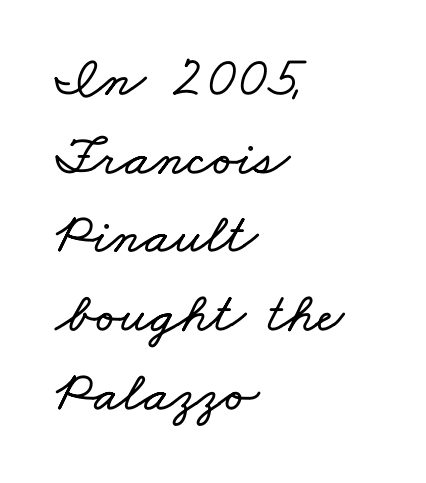
The image shows 57 px wide type; set left-aligned, normal line spacing (1.38x), normal letter spacing, not underlined; low stroke contrast and a small x-height.
